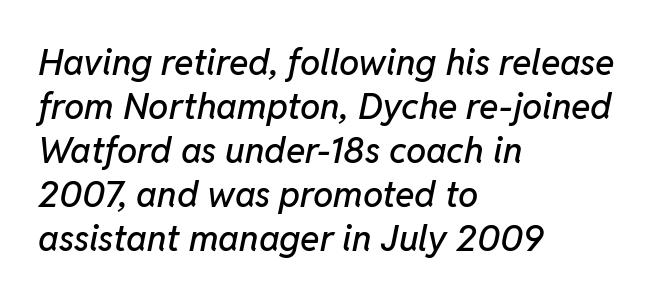
The image shows 36 px text type, italic (leaning right); set left-aligned, line spacing 1.22x, normal letter spacing, not underlined; low stroke contrast and a medium x-height.
